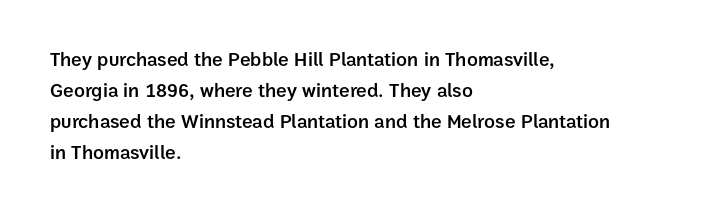
The image shows 20 px text type, upright; set left-aligned, normal line spacing (1.55x), normal letter spacing, not underlined.
